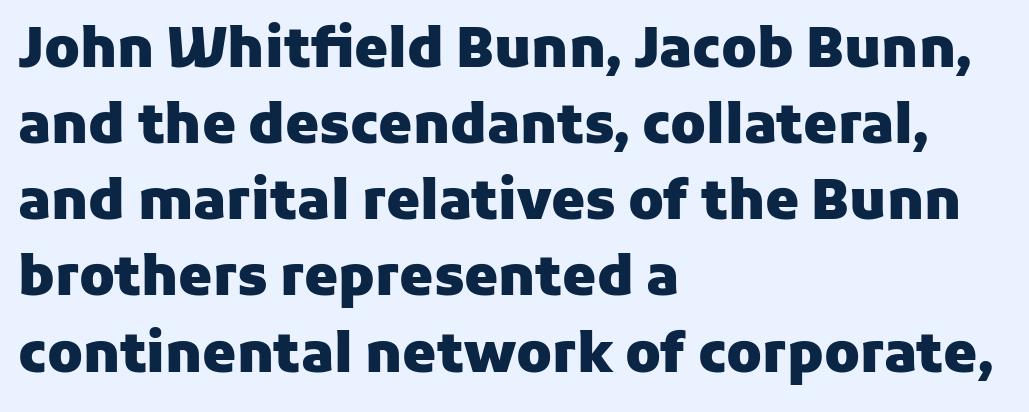
{"serif": "no", "italic": "no", "bold": "yes", "weight": "heavy", "width": "normal", "stroke_contrast": "low", "x_height": "medium", "monospaced": "no", "underline": "no", "align": "left", "line_spacing": "normal", "line_spacing_ratio": 1.41, "letter_spacing": "normal", "letter_spacing_em": 0.0, "glyph_px": 54}
